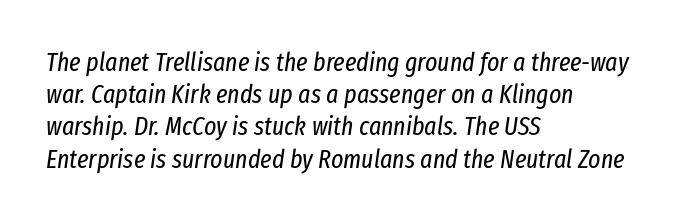
The image shows 26 px text type, italic (leaning right); set left-aligned, line spacing 1.24x, normal letter spacing, not underlined.
